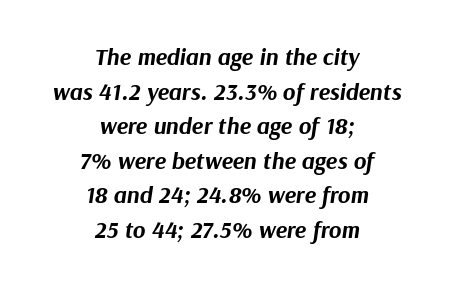
This is oblique type, the kind used for emphasis or titles. Check under the words: just untouched page. Honestly, the row spacing looks completely unremarkable. Look at the stroke-to-counter ratio: heavy, a bold. Default kerning and tracking; the words read as compact shapes.
